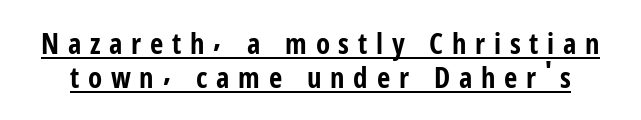
The image shows 29 px bold, condensed sans-serif type, upright; set line spacing 1.17x, unusually wide letter spacing (+0.3 em), underlined; low stroke contrast and a medium x-height.
